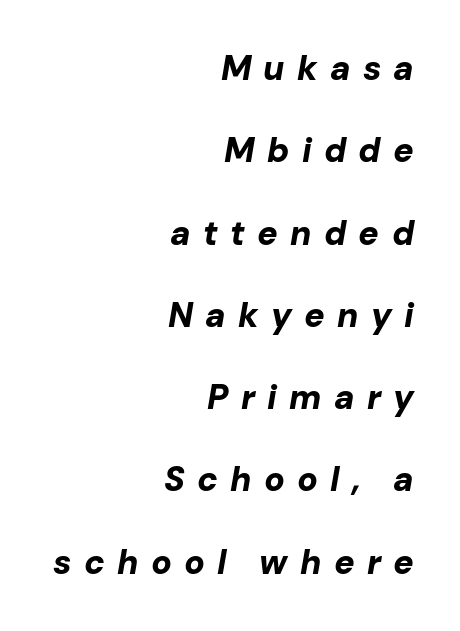
{"italic": "yes", "lean": "right", "slant_degrees": 10, "bold": "yes", "weight": "bold", "width": "normal", "stroke_contrast": "low", "x_height": "medium", "monospaced": "no", "underline": "no", "align": "right", "line_spacing": "loose", "line_spacing_ratio": 2.42, "letter_spacing": "wide", "letter_spacing_em": 0.36, "glyph_px": 34}
